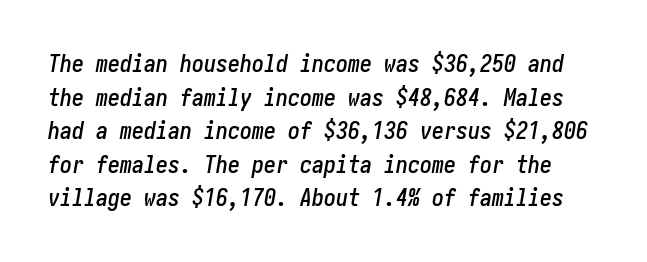
Style check: oblique. The designer left line spacing at the default. Short note: letters normally spaced. Decoration check: the copy has no underline.
